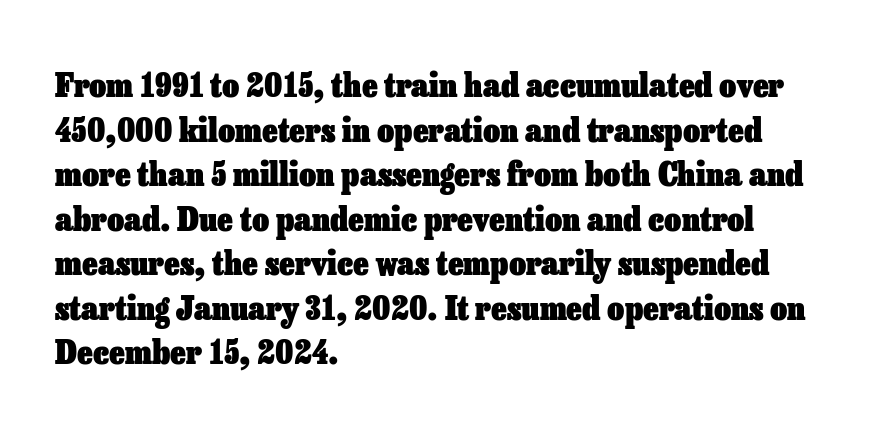
{"italic": "no", "bold": "yes", "weight": "heavy", "width": "normal", "stroke_contrast": "low", "x_height": "medium", "monospaced": "no", "underline": "no", "align": "left", "line_spacing": "normal", "line_spacing_ratio": 1.35, "letter_spacing": "normal", "letter_spacing_em": 0.0, "glyph_px": 33}
